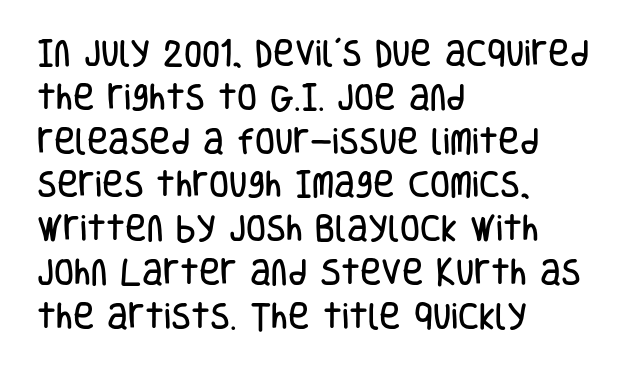
{"serif": "no", "italic": "no", "width": "condensed", "stroke_contrast": "low", "x_height": "large", "monospaced": "no", "underline": "no", "align": "left", "line_spacing": "normal", "line_spacing_ratio": 1.51, "letter_spacing": "normal", "letter_spacing_em": 0.0, "glyph_px": 29}
